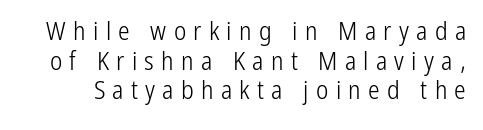
{"italic": "no", "bold": "no", "underline": "no", "line_spacing": "tight", "line_spacing_ratio": 1.14, "letter_spacing": "wide", "letter_spacing_em": 0.28, "glyph_px": 26}
